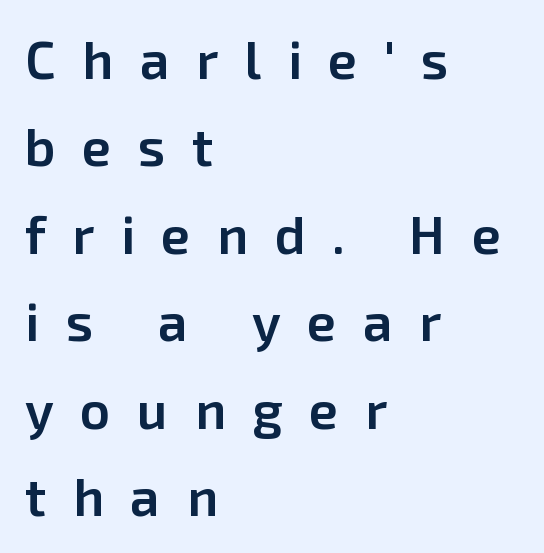
{"serif": "no", "italic": "no", "bold": "semi", "weight": "semibold", "width": "normal", "stroke_contrast": "low", "x_height": "medium", "monospaced": "no", "underline": "no", "align": "left", "line_spacing": "normal", "line_spacing_ratio": 1.65, "letter_spacing": "wide", "letter_spacing_em": 0.5, "glyph_px": 53}
